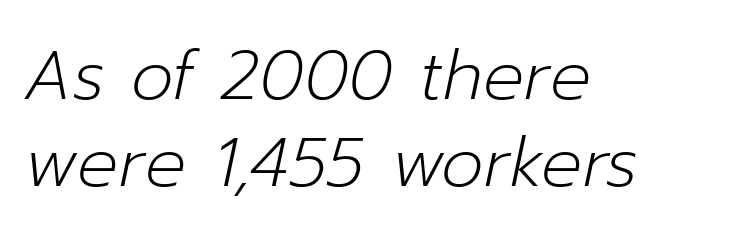
The image shows 68 px light type, italic (leaning right); set left-aligned, normal line spacing (1.28x), normal letter spacing, not underlined; low stroke contrast and a medium x-height.
